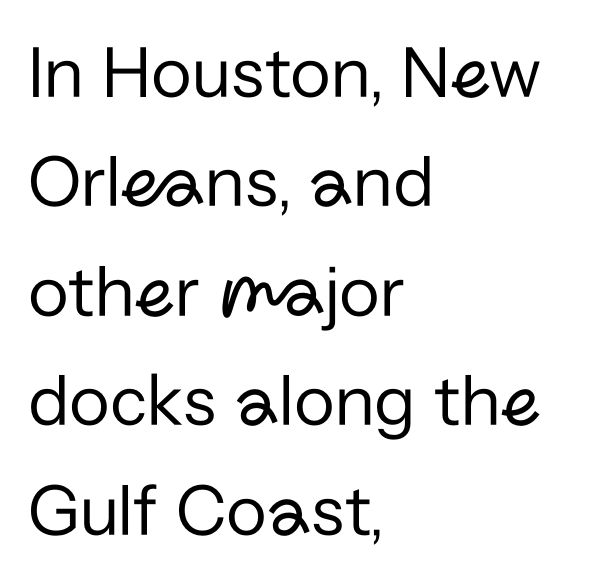
In terms of posture, this sample is upright. On a weight scale, this lands at 450 or below. Between one letter and the next there's only the usual sliver of space. Successive baselines arrive at the customary interval.
